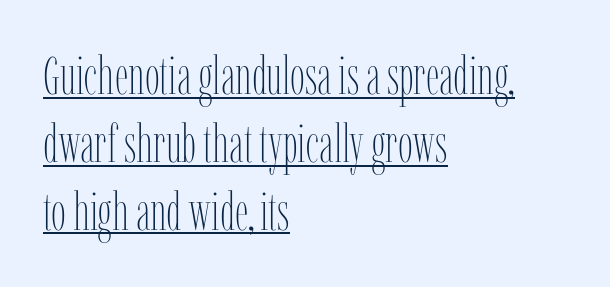
Q: Is the text bold? A: No.
Q: Is the text italic (slanted)? A: No, it is upright.
Q: Is the text underlined? A: Yes.
Q: How is the paragraph aligned? A: Left-aligned.
Q: Is the spacing between letters normal or unusually wide? A: Normal.
Q: Is the spacing between lines tight, normal or loose? A: Normal.
Q: Width (condensed, normal, or wide)? A: Condensed.
Q: Stroke contrast? A: Low.
Q: x-height? A: Medium.
Q: Monospaced? A: No.
